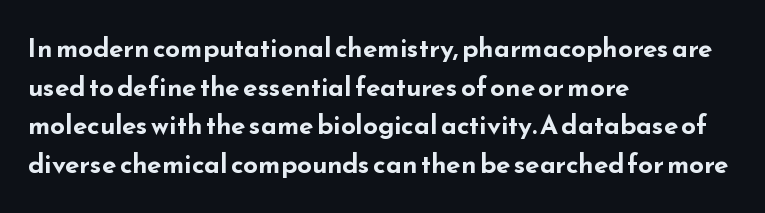
Leading: standard. Glyph-to-glyph distance matches everyday printed text. The face used here has the dense, thick strokes of a bold. These lines stack with their left ends in a neat column.
